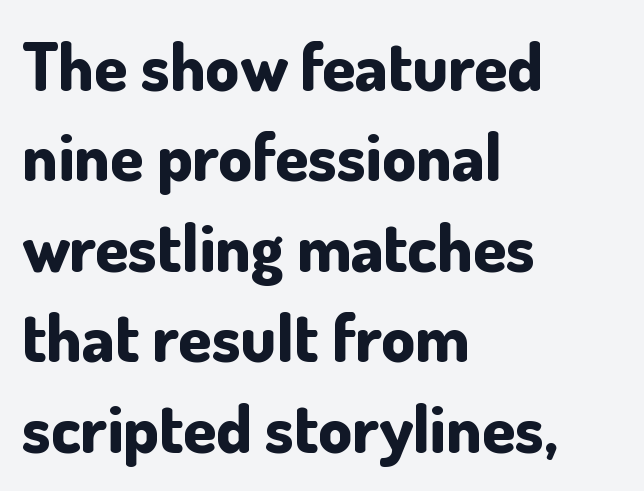
{"serif": "no", "italic": "no", "bold": "yes", "weight": "bold", "width": "normal", "stroke_contrast": "low", "x_height": "small", "monospaced": "no", "underline": "no", "align": "left", "line_spacing": "normal", "line_spacing_ratio": 1.35, "letter_spacing": "normal", "letter_spacing_em": 0.0, "glyph_px": 67}
